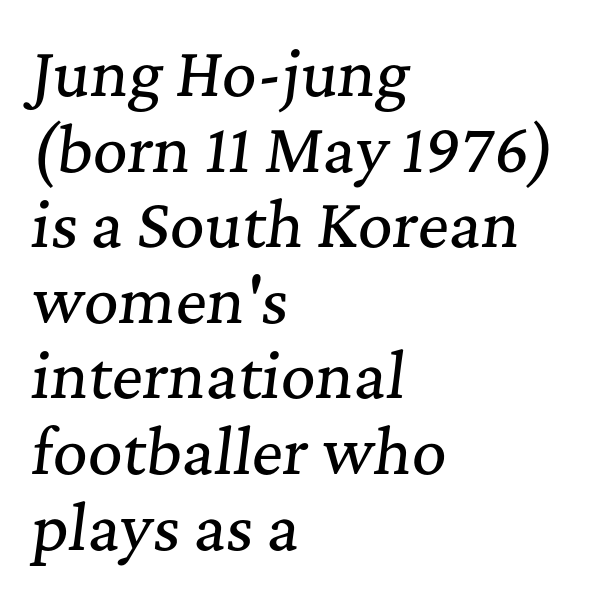
Q: Is the text italic (slanted)? A: Yes, it leans right by about 7 degrees.
Q: Is the typeface a serif or a sans-serif typeface? A: Serif.
Q: Is the text underlined? A: No.
Q: How is the paragraph aligned? A: Left-aligned.
Q: Is the spacing between letters normal or unusually wide? A: Normal.
Q: Is the spacing between lines tight, normal or loose? A: Normal.
Q: Width (condensed, normal, or wide)? A: Normal.
Q: Stroke contrast? A: Medium.
Q: x-height? A: Medium.
Q: Monospaced? A: No.
